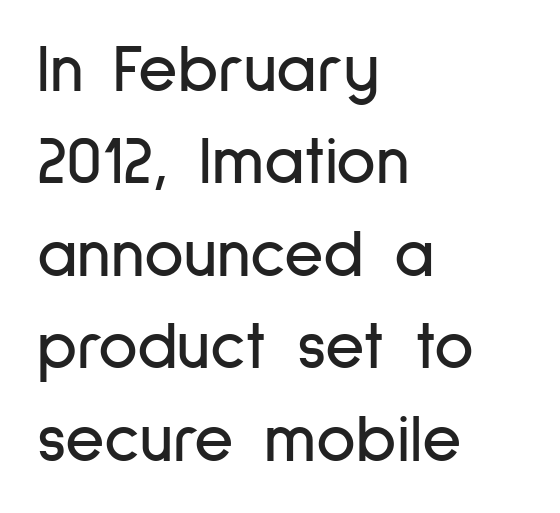
Q: Is the text italic (slanted)? A: No, it is upright.
Q: Is the typeface a serif or a sans-serif typeface? A: Sans-serif.
Q: Is the text underlined? A: No.
Q: How is the paragraph aligned? A: Left-aligned.
Q: Is the spacing between letters normal or unusually wide? A: Normal.
Q: Is the spacing between lines tight, normal or loose? A: Normal.
Q: Width (condensed, normal, or wide)? A: Condensed.
Q: Stroke contrast? A: Low.
Q: x-height? A: Medium.
Q: Monospaced? A: No.
